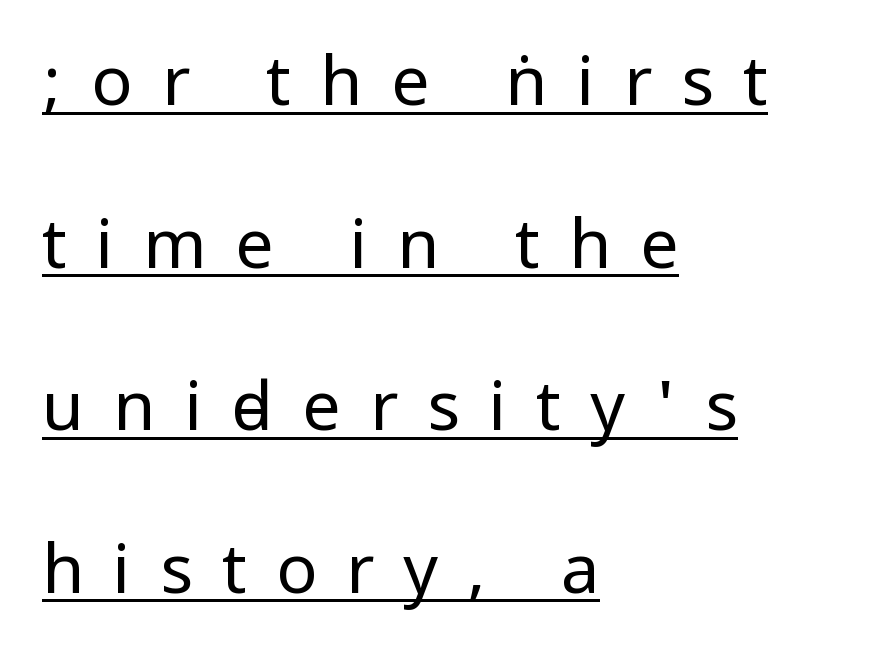
These lines are composed in type without serifs. The weight would be labelled regular, book, light, or lighter still. The letters stand straight up with perfectly vertical stems. Does the copy run flush right? No — it runs flush left. Interline gaps are noticeably wide in this sample.
